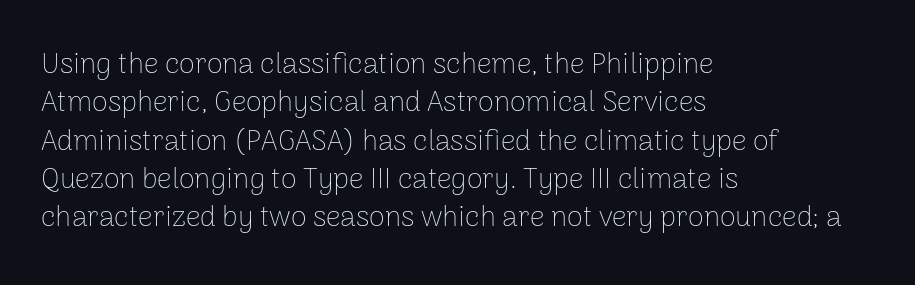
Q: Is the text bold? A: No.
Q: Is the text italic (slanted)? A: No, it is upright.
Q: Is the typeface a serif or a sans-serif typeface? A: Sans-serif.
Q: Is the text underlined? A: No.
Q: How is the paragraph aligned? A: Left-aligned.
Q: Is the spacing between letters normal or unusually wide? A: Normal.
Q: Is the spacing between lines tight, normal or loose? A: Normal.
Q: Width (condensed, normal, or wide)? A: Normal.
Q: Stroke contrast? A: Low.
Q: x-height? A: Medium.
Q: Monospaced? A: No.
